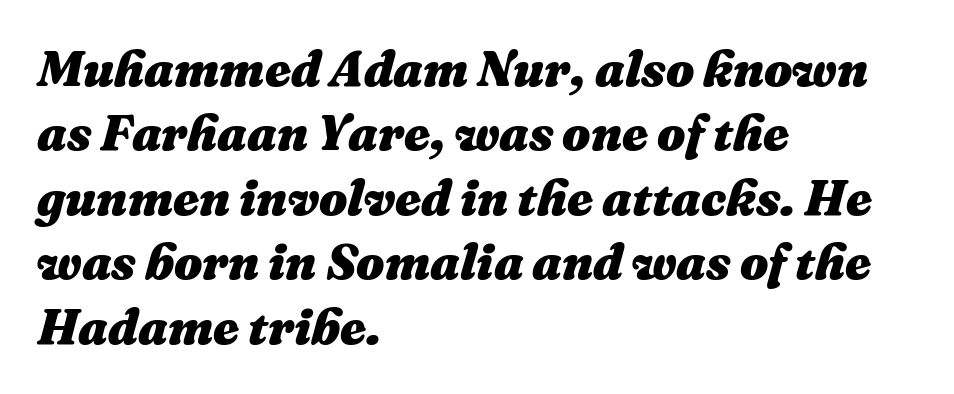
The image shows 50 px heavy type, italic (leaning right); set left-aligned, normal line spacing (1.29x), normal letter spacing, not underlined; medium stroke contrast and a medium x-height.
